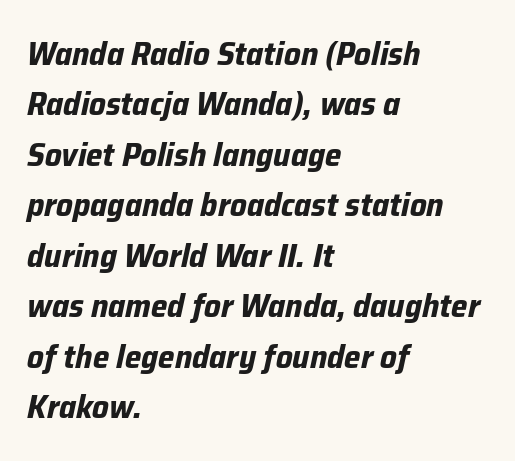
A classic flush-left, rag-right setting is used for this passage. The passage shown is emphatically bold. If you measured baseline to baseline, you'd find a middling distance. Words appear dense and cohesive because spacing is normal. Words float on clear page, feet unadorned.
